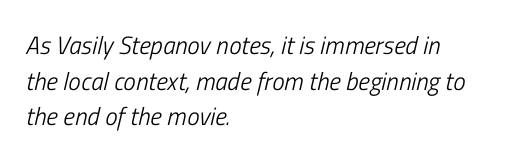
The image shows 25 px text type, italic (leaning right); set left-aligned, normal line spacing (1.43x), normal letter spacing, not underlined.
